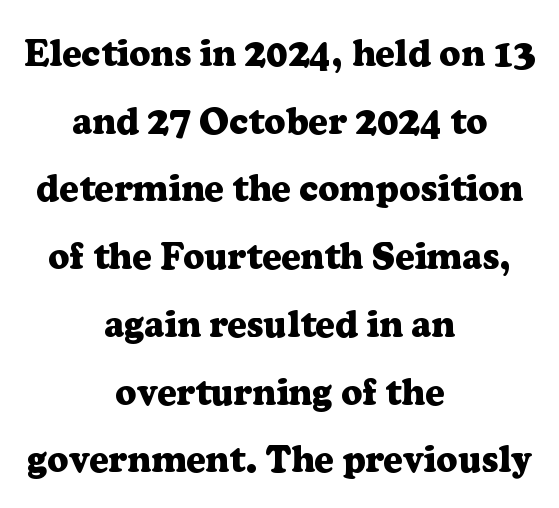
You could not count columns in this text — the font is proportionally spaced. Each letter's strokes conclude with small projecting serifs. Leftover space on each line is divided equally before and after the words. Anything drawn beneath the words? Only blank space.
